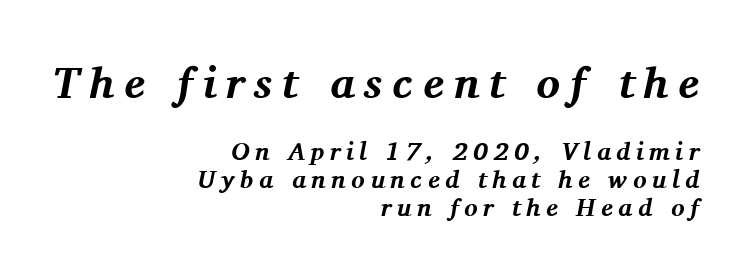
Q: Is the text bold? A: Yes.
Q: Is the text italic (slanted)? A: Yes, it leans right by about 11 degrees.
Q: Is the typeface a serif or a sans-serif typeface? A: Serif.
Q: Is the text underlined? A: No.
Q: How is the paragraph aligned? A: Right-aligned.
Q: Is the spacing between letters normal or unusually wide? A: Unusually wide.
Q: Is the spacing between lines tight, normal or loose? A: Tight.
Q: Which block of text is set in a larger size, the first (top) or the second (bottom)? A: The first (top) one.
Q: Width (condensed, normal, or wide)? A: Normal.
Q: Stroke contrast? A: Medium.
Q: x-height? A: Medium.
Q: Monospaced? A: No.
